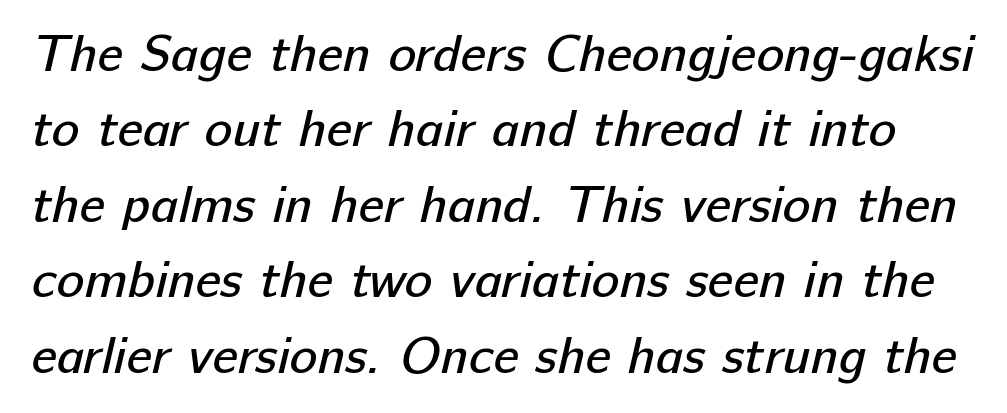
Do the characters align in a grid? No, the font is proportional. The horizontal fit of the characters is conventional and even. On a weight scale, this lands at 450 or below. If you measured baseline to baseline, you'd find a middling distance. Note: no serifs on the glyphs.
